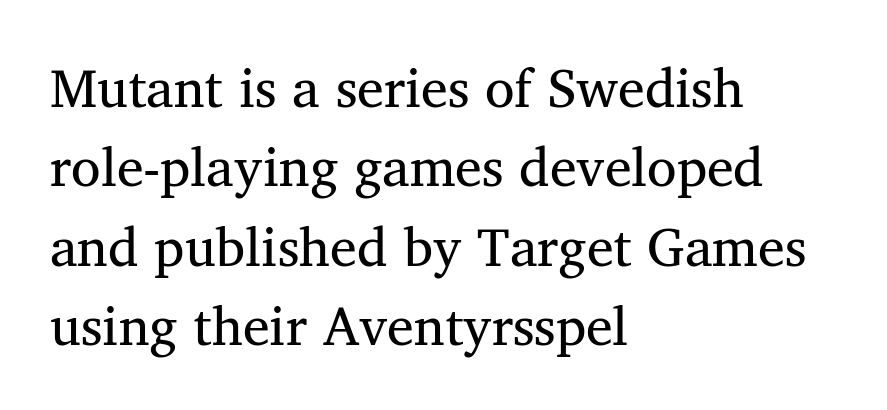
When letters stand straight like this, we call the style roman or upright. Honestly, the row spacing looks completely unremarkable. Note: serifs present on the glyphs. The lines are quadded left.
